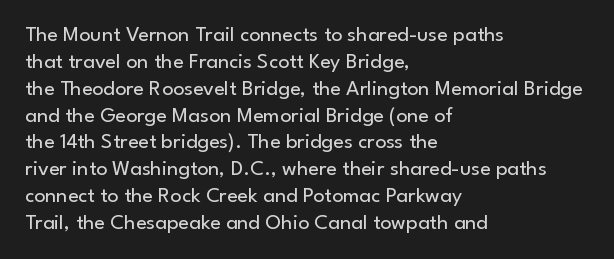
Q: Is the text bold? A: No.
Q: Is the text italic (slanted)? A: No, it is upright.
Q: Is the text underlined? A: No.
Q: How is the paragraph aligned? A: Left-aligned.
Q: Is the spacing between letters normal or unusually wide? A: Normal.
